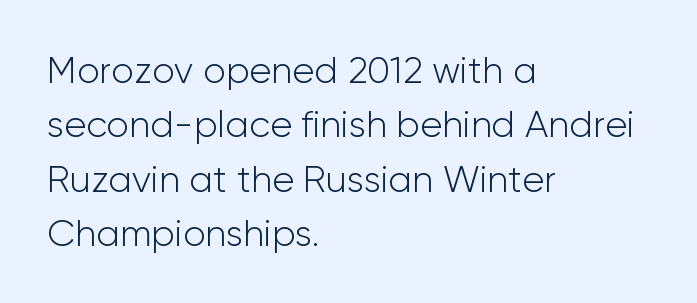
The image shows 37 px light sans-serif type, upright; set left-aligned, normal line spacing (1.47x), normal letter spacing, not underlined; low stroke contrast and a medium x-height.
